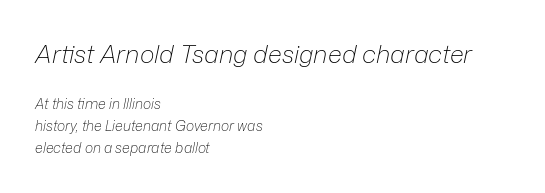
The image shows 25 px text type, italic (leaning right); set left-aligned, normal line spacing (1.54x), normal letter spacing, not underlined; the first (top) block is 1.79x larger.
